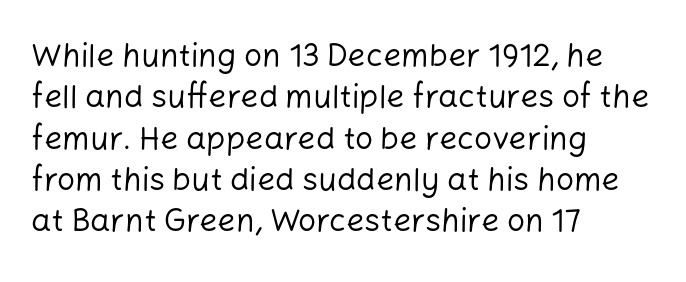
Q: Is the text bold? A: No.
Q: Is the text italic (slanted)? A: No, it is upright.
Q: Is the typeface a serif or a sans-serif typeface? A: Sans-serif.
Q: Is the text underlined? A: No.
Q: How is the paragraph aligned? A: Left-aligned.
Q: Is the spacing between letters normal or unusually wide? A: Normal.
Q: Is the spacing between lines tight, normal or loose? A: Normal.
Q: Width (condensed, normal, or wide)? A: Normal.
Q: Stroke contrast? A: Low.
Q: x-height? A: Medium.
Q: Monospaced? A: No.
